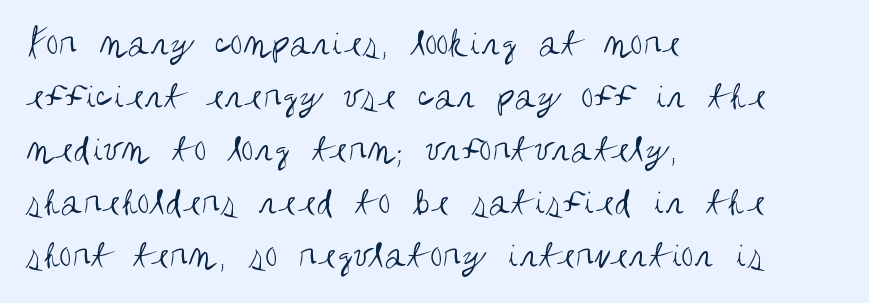
The image shows 41 px regular-weight, condensed sans-serif type; set left-aligned, normal line spacing (1.29x), normal letter spacing, not underlined; medium stroke contrast and a large x-height.
